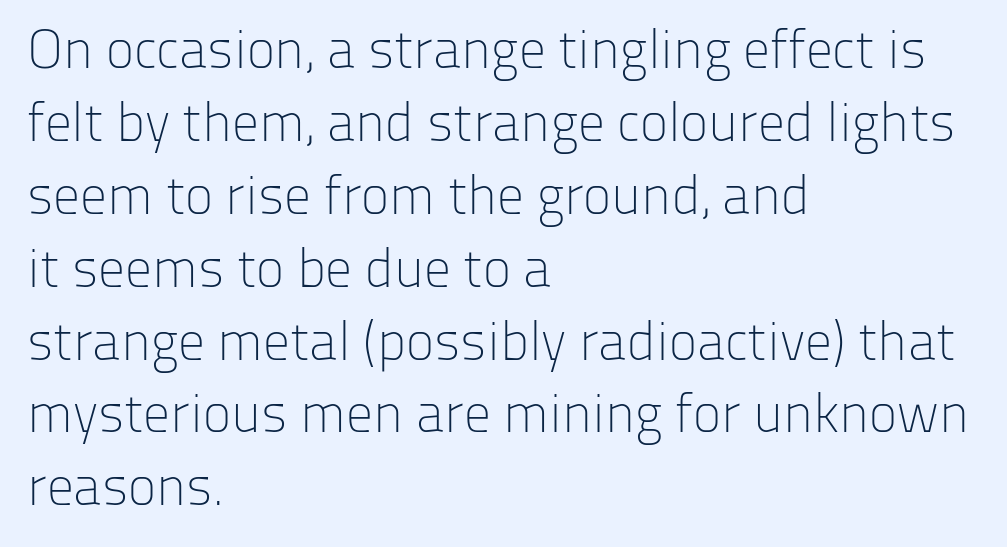
{"serif": "no", "italic": "no", "bold": "no", "weight": "light", "width": "normal", "stroke_contrast": "low", "x_height": "medium", "monospaced": "no", "underline": "no", "align": "left", "line_spacing": "normal", "line_spacing_ratio": 1.35, "letter_spacing": "normal", "letter_spacing_em": 0.0, "glyph_px": 54}
